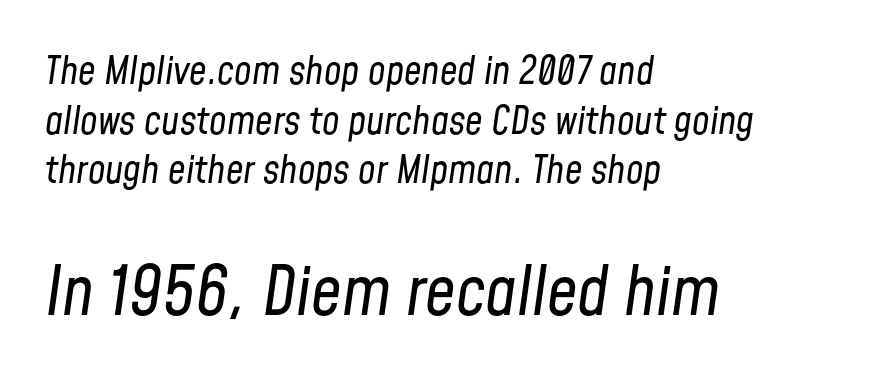
The image shows 68 px regular-weight, condensed type, italic (leaning right); set left-aligned, normal line spacing (1.27x), normal letter spacing, not underlined; the second (bottom) block is 1.74x larger; low stroke contrast and a medium x-height.
